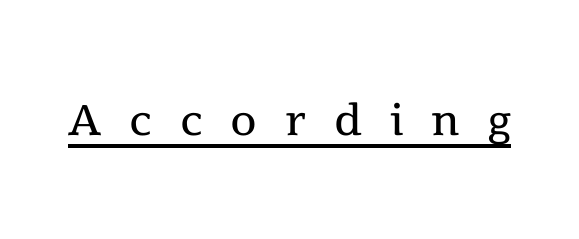
Every character sits straight up, as roman type does. The passage shown is underscored from start to finish. Words appear elongated and porous because spacing is wide. The characters are drawn with everyday or finer stroke widths. These lines are rendered in a variable-pitch font.
